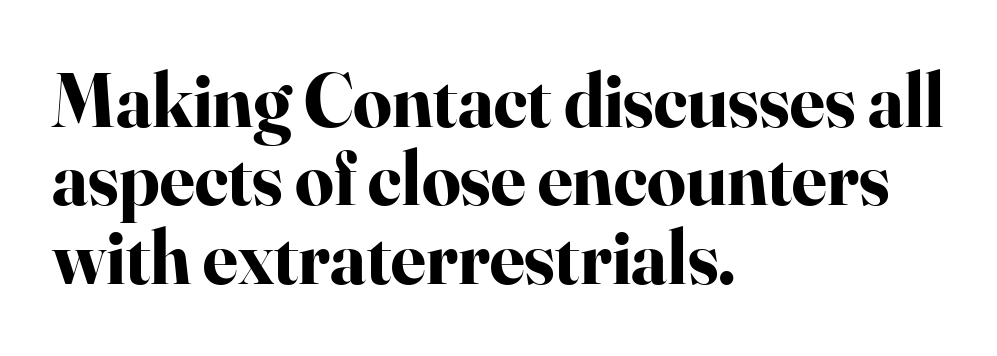
Observe the serifs anchoring each vertical stroke in this sample. The letters advance in unequal steps, a hallmark of proportional type. The space directly below the letters is spotless. The gaps between neighbouring characters are ordinary and unremarkable. Does the weight exceed regular? Yes, all the way to bold.
